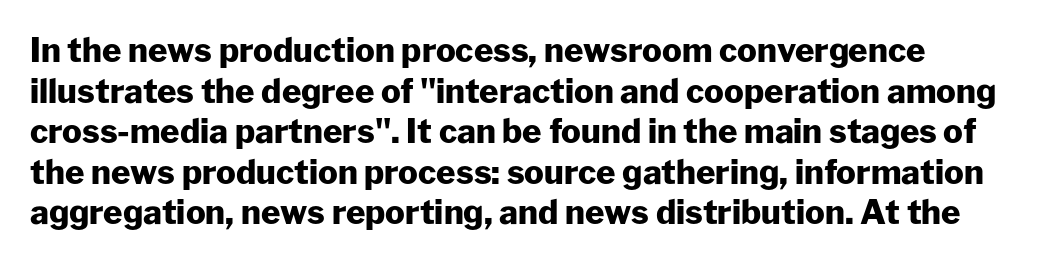
This rendering employs a face without finishing strokes, i.e., a sans-serif. A dark, heavy texture on the line: the type is bold. Between one letter and the next there's only the usual sliver of space. The font's upright variant was chosen for this text. Underlining? Definitely not there. The passage shown is typed in a proportional face where columns would drift.
